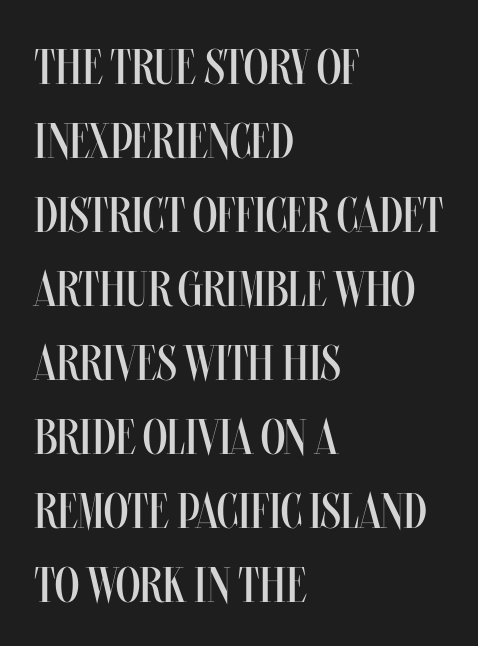
Underlining? Definitely not there. Think of a printed novel: that variable character pitch is what you see here. The rendering keeps characters at their native spacing. Counters stay open thanks to moderate or lighter strokes. Unlike italic type, these characters show no tilt at all.
